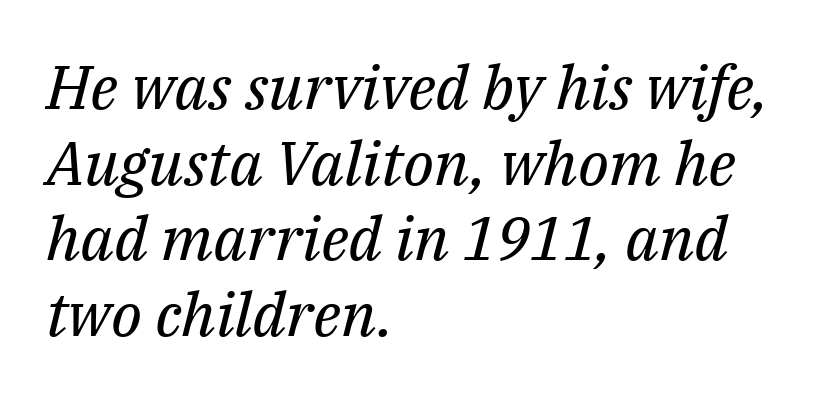
The image shows 61 px regular-weight serif type, italic (leaning right); set left-aligned, line spacing 1.24x, normal letter spacing, not underlined; medium stroke contrast and a medium x-height.
